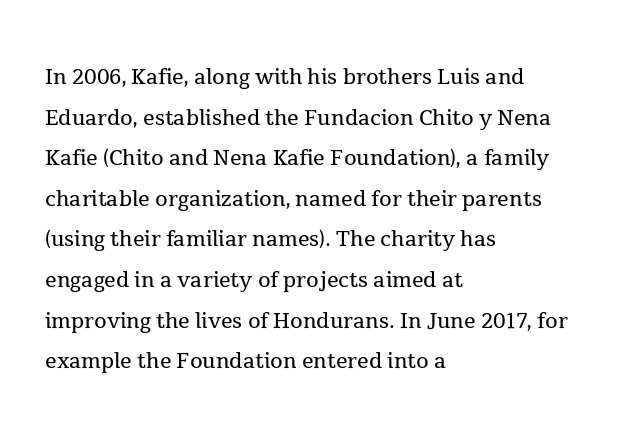
Posture: straight, roman, zero tilt. Horizontal bands of white between lines are of average thickness. Decoration check: the copy has no underline. The lines in this sample share a left origin and differ only in where they stop.
